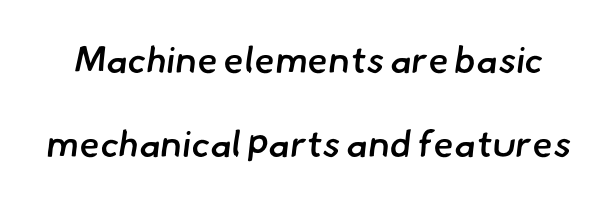
The image shows 37 px semibold sans-serif type; set loose line spacing (2.27x), normal letter spacing, not underlined; low stroke contrast and a small x-height.
